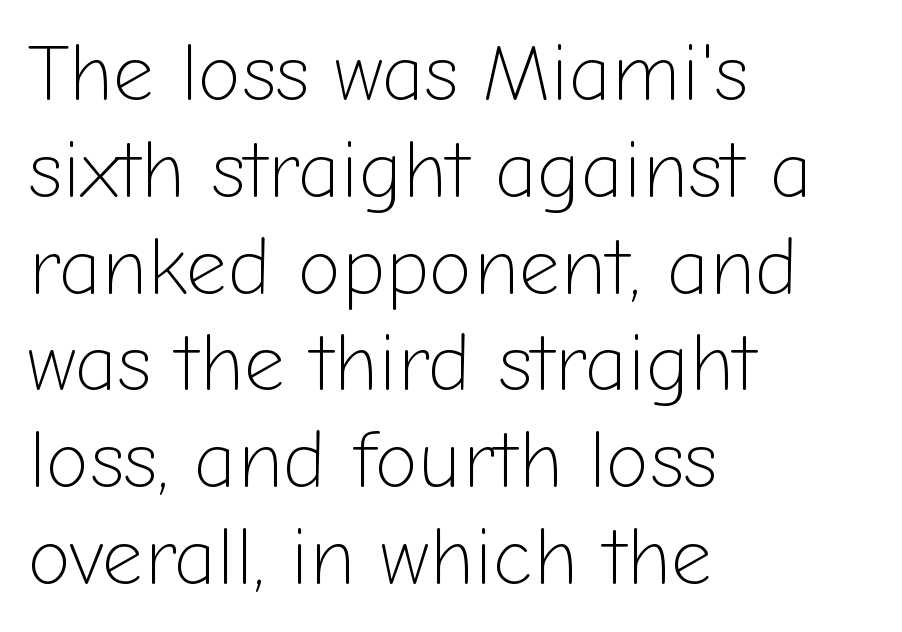
The image shows 80 px light sans-serif type, upright; set left-aligned, line spacing 1.21x, normal letter spacing, not underlined; low stroke contrast and a medium x-height.
